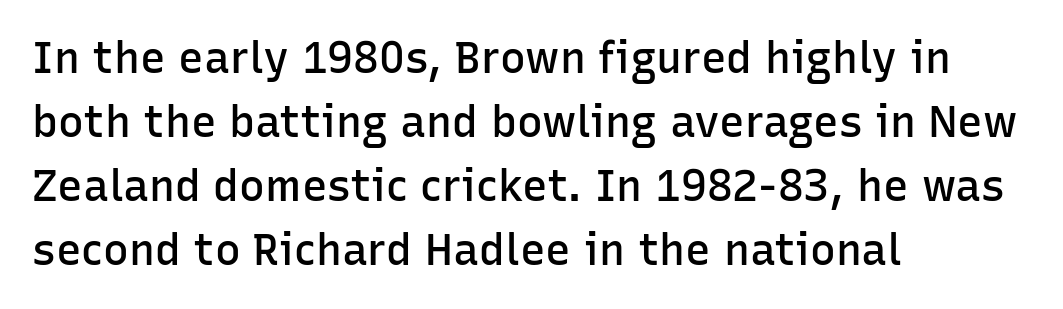
The image shows 43 px semibold sans-serif type, upright; set left-aligned, normal line spacing (1.49x), normal letter spacing, not underlined; low stroke contrast and a medium x-height.
